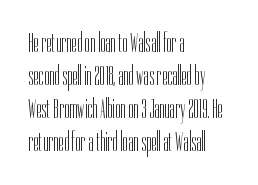
Q: Is the text bold? A: No.
Q: Is the text italic (slanted)? A: No, it is upright.
Q: Is the text underlined? A: No.
Q: How is the paragraph aligned? A: Left-aligned.
Q: Is the spacing between letters normal or unusually wide? A: Normal.
